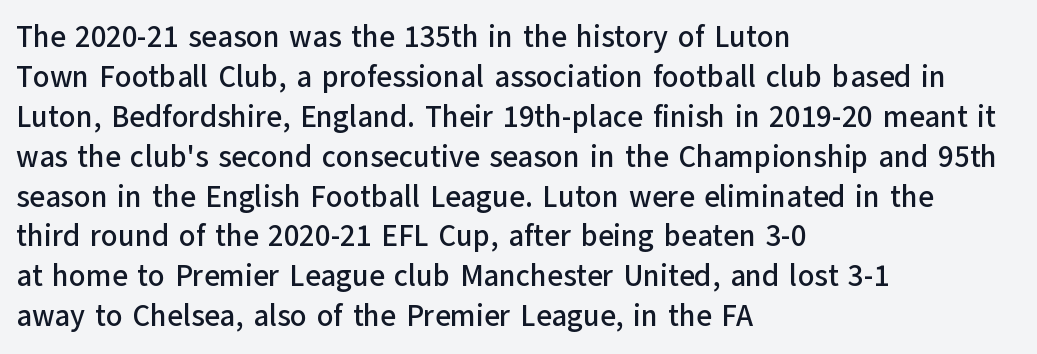
The image shows 30 px sans-serif type, upright; set left-aligned, normal line spacing (1.33x), normal letter spacing, not underlined; low stroke contrast and a medium x-height.
